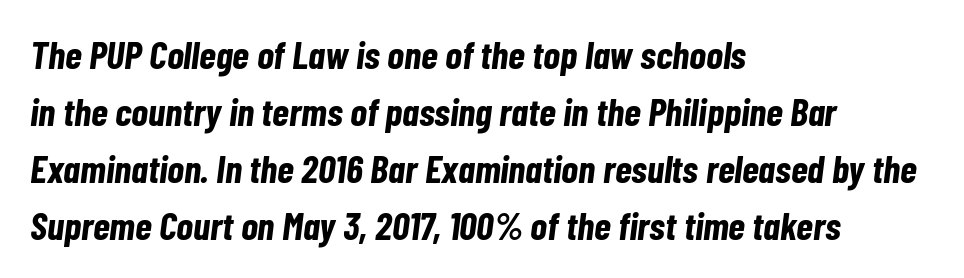
Q: Is the text bold? A: Yes.
Q: Is the text italic (slanted)? A: Yes, it leans right by about 7 degrees.
Q: Is the text underlined? A: No.
Q: How is the paragraph aligned? A: Left-aligned.
Q: Is the spacing between letters normal or unusually wide? A: Normal.
Q: Is the spacing between lines tight, normal or loose? A: Normal.
Q: Width (condensed, normal, or wide)? A: Condensed.
Q: Stroke contrast? A: Low.
Q: x-height? A: Medium.
Q: Monospaced? A: No.
